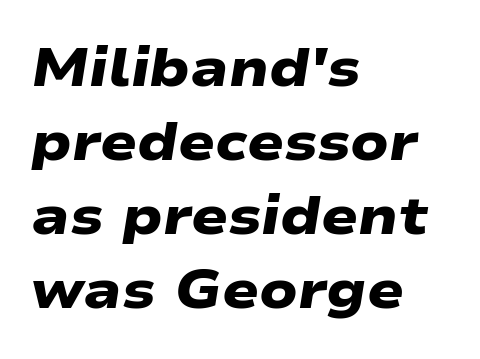
The image shows 54 px heavy, wide sans-serif type; set left-aligned, normal line spacing (1.37x), normal letter spacing, not underlined; low stroke contrast and a medium x-height.
